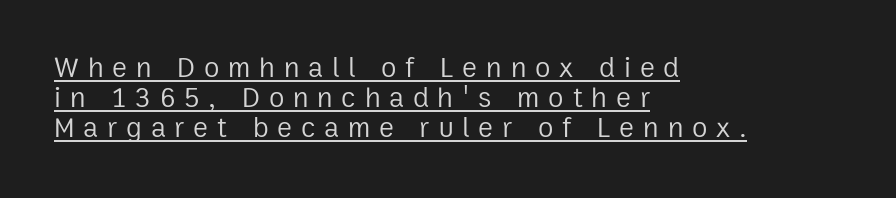
The image shows 28 px regular-weight sans-serif type, upright; set left-aligned, tight line spacing (1.08x), unusually wide letter spacing (+0.32 em), underlined; low stroke contrast and a medium x-height.
